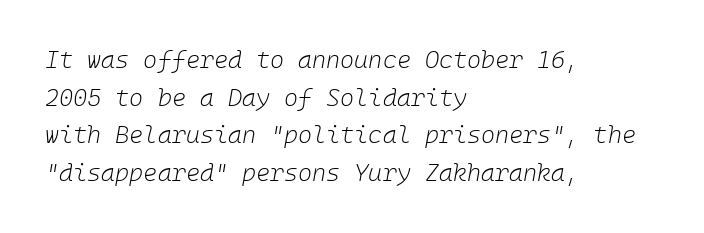
{"italic": "yes", "lean": "right", "slant_degrees": 10, "bold": "no", "underline": "no", "align": "left", "line_spacing": "normal", "line_spacing_ratio": 1.57, "letter_spacing": "normal", "letter_spacing_em": 0.0, "glyph_px": 24}
